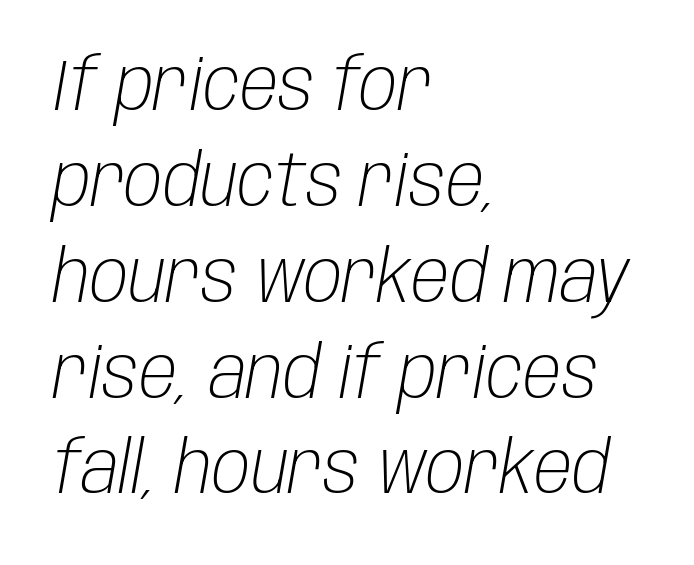
The image shows 71 px light, condensed type, italic (leaning right); set left-aligned, normal line spacing (1.35x), normal letter spacing, not underlined; low stroke contrast and a large x-height.
